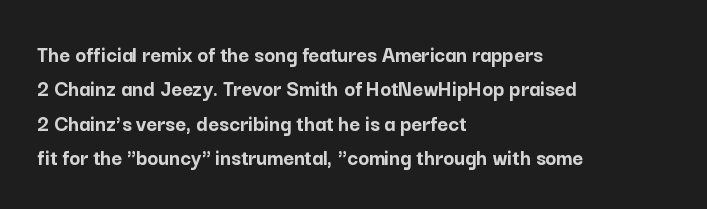
The space directly below the letters is spotless. Interline gaps are of average width in this sample. Ascenders rise straight up at ninety degrees. The rendering anchors every line to the left-hand side. The horizontal fit of the characters is conventional and even. The sample has been set heavy, in full bold.
